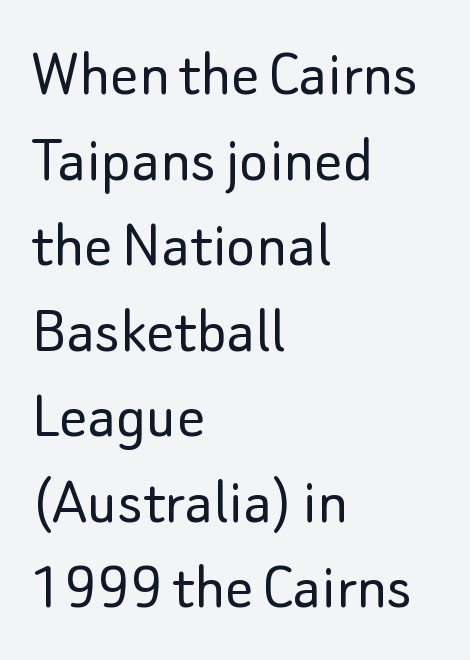
{"serif": "no", "italic": "no", "bold": "no", "weight": "light", "width": "normal", "stroke_contrast": "low", "x_height": "small", "monospaced": "no", "underline": "no", "align": "left", "line_spacing_ratio": 1.24, "letter_spacing": "normal", "letter_spacing_em": 0.0, "glyph_px": 69}
